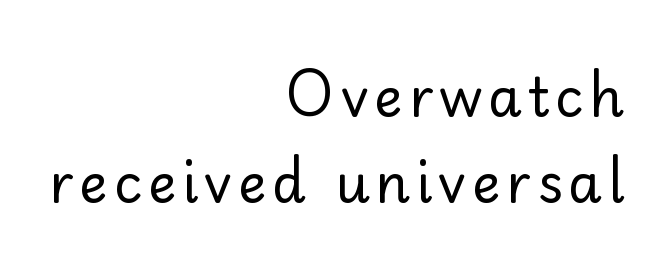
The setting favours the right margin, as signatures and pull-quotes sometimes do. Words float on clear page, feet unadorned. The strokes carry an ordinary text weight at most. Normally led — the rows are evenly, conventionally spaced. In terms of letterform style, serifs are entirely absent.
